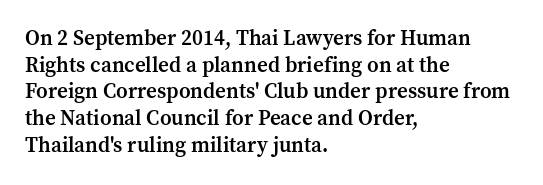
{"italic": "no", "bold": "semi", "underline": "no", "align": "left", "line_spacing": "normal", "line_spacing_ratio": 1.27, "letter_spacing": "normal", "letter_spacing_em": 0.0, "glyph_px": 21}
